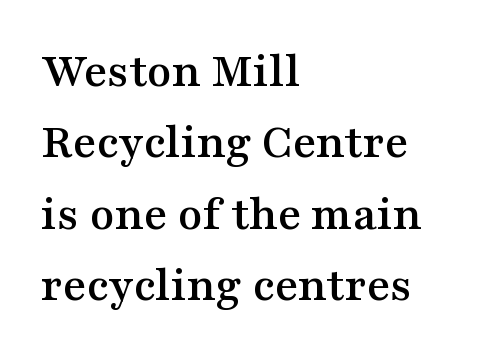
{"serif": "yes", "italic": "no", "width": "wide", "stroke_contrast": "medium", "x_height": "medium", "monospaced": "no", "underline": "no", "align": "left", "line_spacing": "normal", "line_spacing_ratio": 1.43, "letter_spacing": "normal", "letter_spacing_em": 0.0, "glyph_px": 50}
